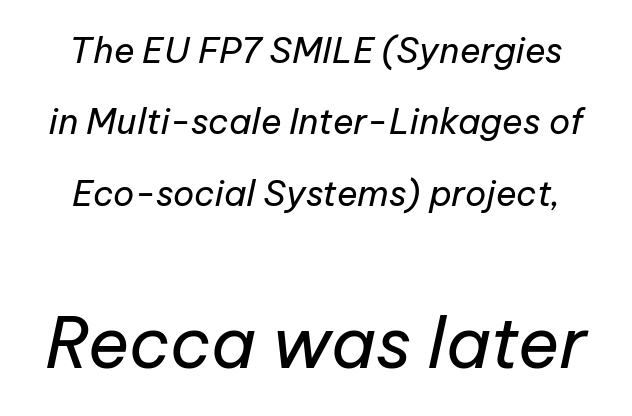
{"italic": "yes", "lean": "right", "slant_degrees": 12, "bold": "no", "weight": "regular", "width": "normal", "stroke_contrast": "low", "x_height": "medium", "monospaced": "no", "underline": "no", "line_spacing": "loose", "line_spacing_ratio": 2.04, "letter_spacing": "normal", "letter_spacing_em": 0.0, "larger_block": "second", "size_ratio": 2.0, "glyph_px": 70}
